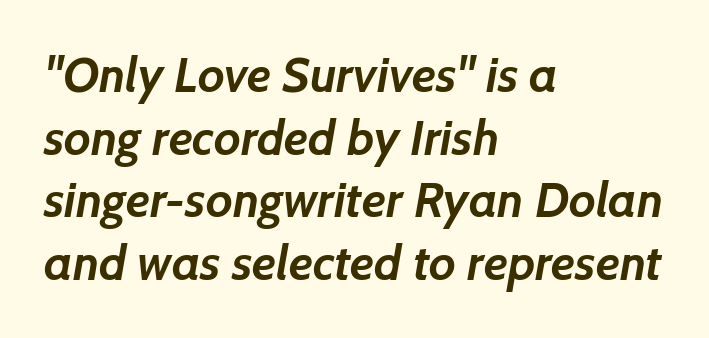
{"serif": "no", "bold": "yes", "weight": "semibold", "width": "normal", "stroke_contrast": "low", "x_height": "medium", "monospaced": "no", "underline": "no", "align": "left", "line_spacing": "normal", "line_spacing_ratio": 1.28, "letter_spacing": "normal", "letter_spacing_em": 0.0, "glyph_px": 49}
